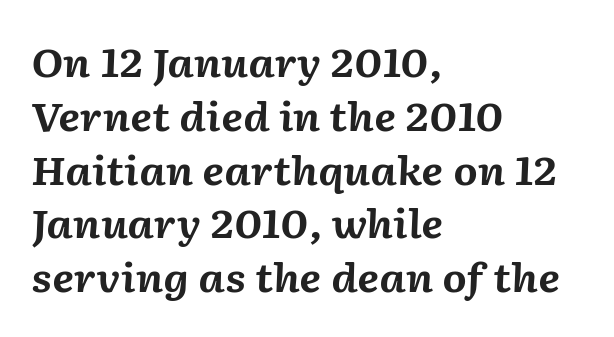
The image shows 39 px bold type, italic (leaning right); set left-aligned, normal line spacing (1.38x), normal letter spacing, not underlined; medium stroke contrast and a medium x-height.
